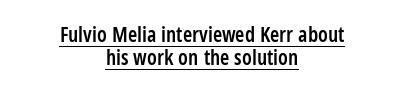
Honestly, the underline is the first thing you notice here. Quick note: interline space is minimal. Slightly chunky letters — semibold, I'd say, not full bold. This rendering uses center alignment, leaving both contours irregular but symmetric.
